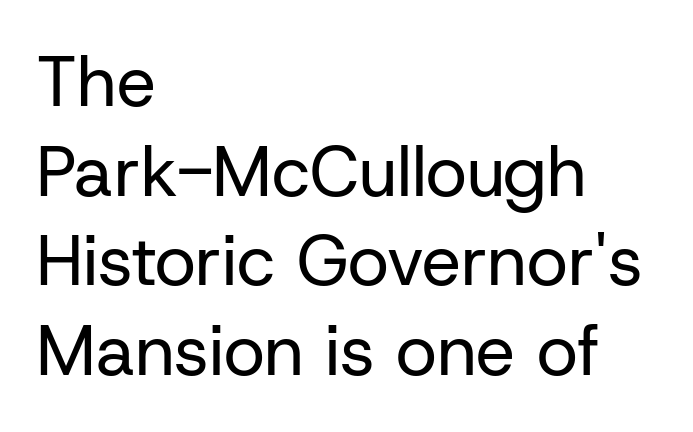
{"serif": "no", "italic": "no", "bold": "no", "weight": "regular", "width": "normal", "stroke_contrast": "low", "x_height": "medium", "monospaced": "no", "underline": "no", "align": "left", "line_spacing": "normal", "line_spacing_ratio": 1.28, "letter_spacing": "normal", "letter_spacing_em": 0.0, "glyph_px": 70}
